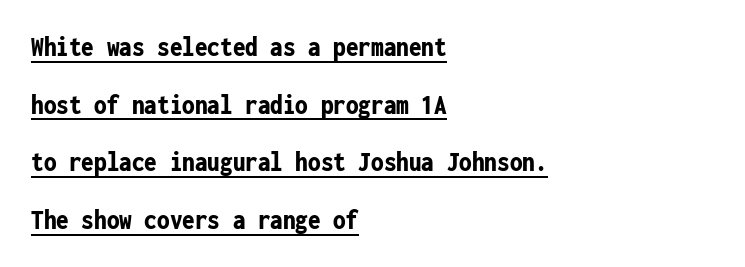
A typesetter would call this monospace, since all characters share one set width. The lines are spread far apart with generous leading. Check where the strokes stop: nothing finishes them off — pure sans. Caption: lettering with a line underneath.
